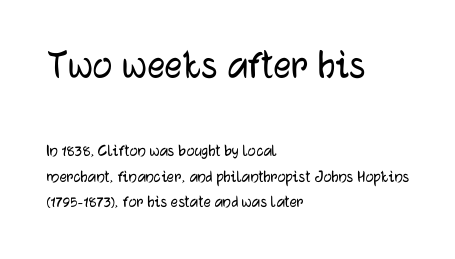
The image shows 44 px sans-serif type, upright; set left-aligned, normal line spacing (1.41x), normal letter spacing, not underlined; the first (top) block is 2.44x larger; low stroke contrast and a medium x-height.
